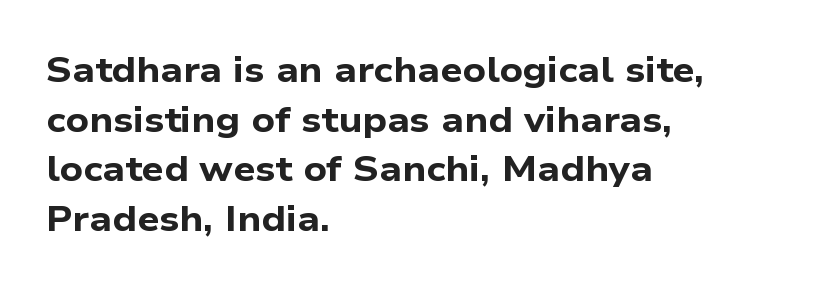
The image shows 35 px bold, wide sans-serif type; set left-aligned, normal line spacing (1.42x), normal letter spacing, not underlined; low stroke contrast and a medium x-height.
